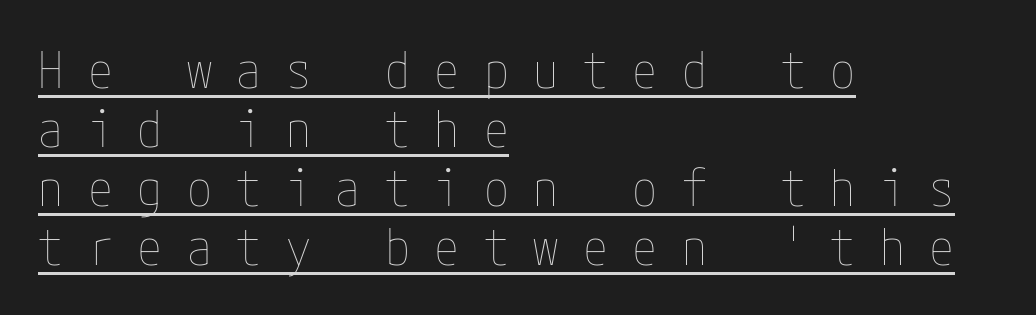
Letter spacing: wide. Compared with a typical body face, this is equally light or lighter still. A roman cut, with each character standing at attention. Beneath each row of characters lies a ruled line.
